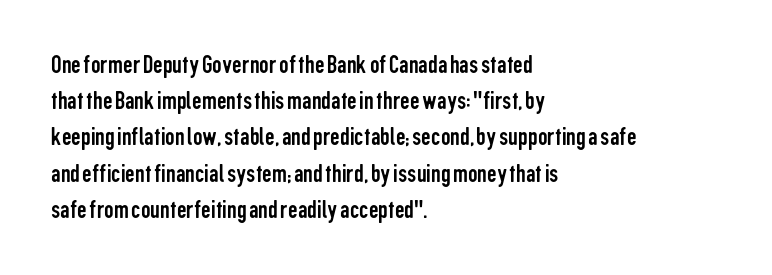
The image shows 27 px text type, upright; set left-aligned, normal line spacing (1.34x), normal letter spacing, not underlined.
